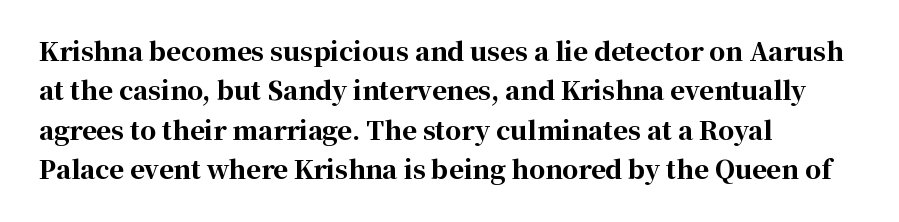
{"italic": "no", "bold": "yes", "underline": "no", "align": "left", "line_spacing": "normal", "line_spacing_ratio": 1.58, "letter_spacing": "normal", "letter_spacing_em": 0.0, "glyph_px": 25}
